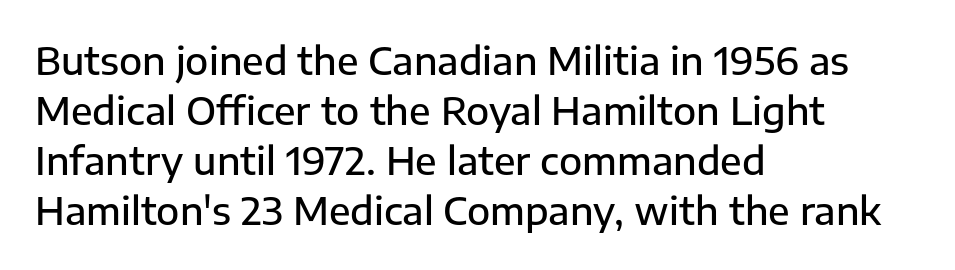
Q: Is the text bold? A: Semi-bold.
Q: Is the text italic (slanted)? A: No, it is upright.
Q: Is the typeface a serif or a sans-serif typeface? A: Sans-serif.
Q: Is the text underlined? A: No.
Q: How is the paragraph aligned? A: Left-aligned.
Q: Is the spacing between letters normal or unusually wide? A: Normal.
Q: Is the spacing between lines tight, normal or loose? A: Normal.
Q: Width (condensed, normal, or wide)? A: Normal.
Q: Stroke contrast? A: Low.
Q: x-height? A: Medium.
Q: Monospaced? A: No.
